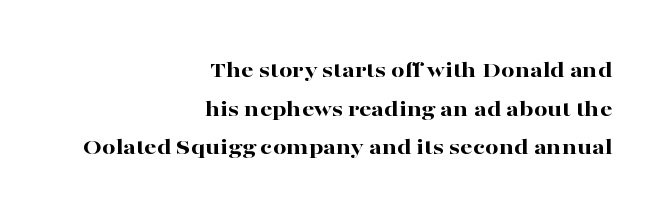
Q: Is the text bold? A: Yes.
Q: Is the text italic (slanted)? A: No, it is upright.
Q: Is the text underlined? A: No.
Q: How is the paragraph aligned? A: Right-aligned.
Q: Is the spacing between letters normal or unusually wide? A: Normal.
Q: Is the spacing between lines tight, normal or loose? A: Normal.
